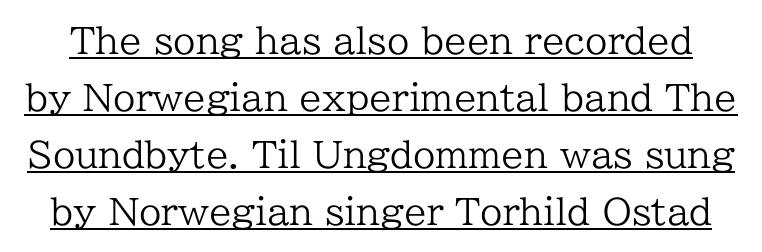
{"serif": "yes", "italic": "no", "bold": "no", "weight": "regular", "width": "normal", "stroke_contrast": "low", "x_height": "medium", "monospaced": "no", "underline": "yes", "line_spacing": "normal", "line_spacing_ratio": 1.58, "letter_spacing": "normal", "letter_spacing_em": 0.0, "glyph_px": 36}
